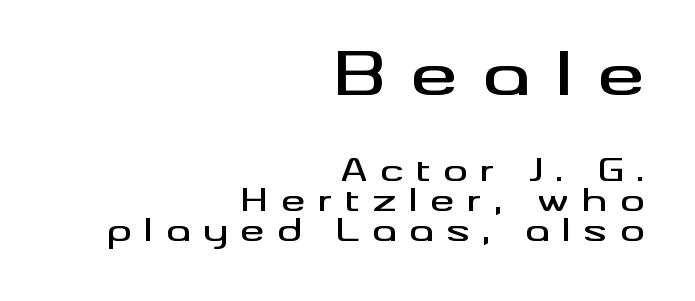
Does extra space separate the letters? Yes, quite a lot of it. Line endings align vertically; line beginnings do not. Cramped leading. The zone under the glyphs is completely vacant.
